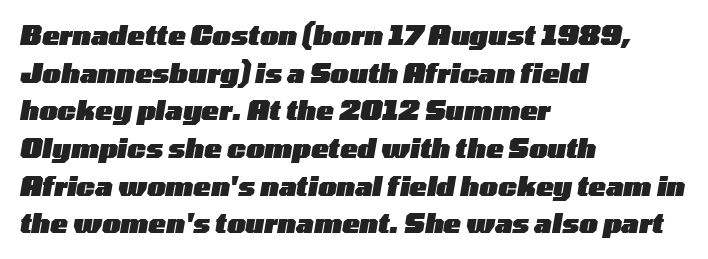
These lines were composed using italics. Is there much room between lines? A standard amount, neither cramped nor airy. The glyphs have the mass of a bold cut. Inter-character spacing is left at the font's built-in metrics. The paragraph has a hard left edge and a soft right edge.
